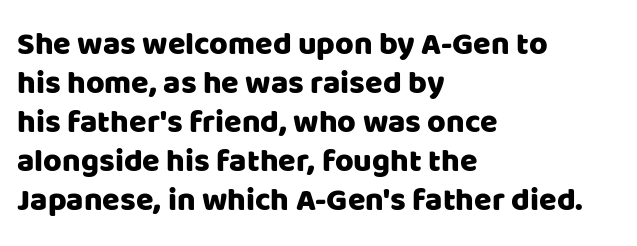
The image shows 32 px sans-serif type, upright; set left-aligned, line spacing 1.22x, normal letter spacing, not underlined; low stroke contrast and a large x-height.
